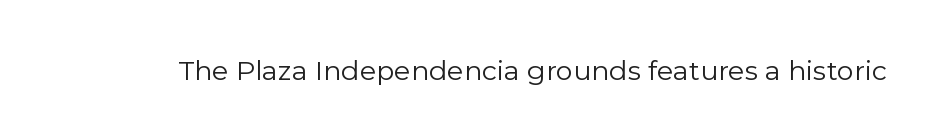
Has an underline been added? It has not. The type is set solid horizontally, with unmodified tracking. The characters are drawn with everyday or finer stroke widths. Every character sits straight up, as roman type does.
